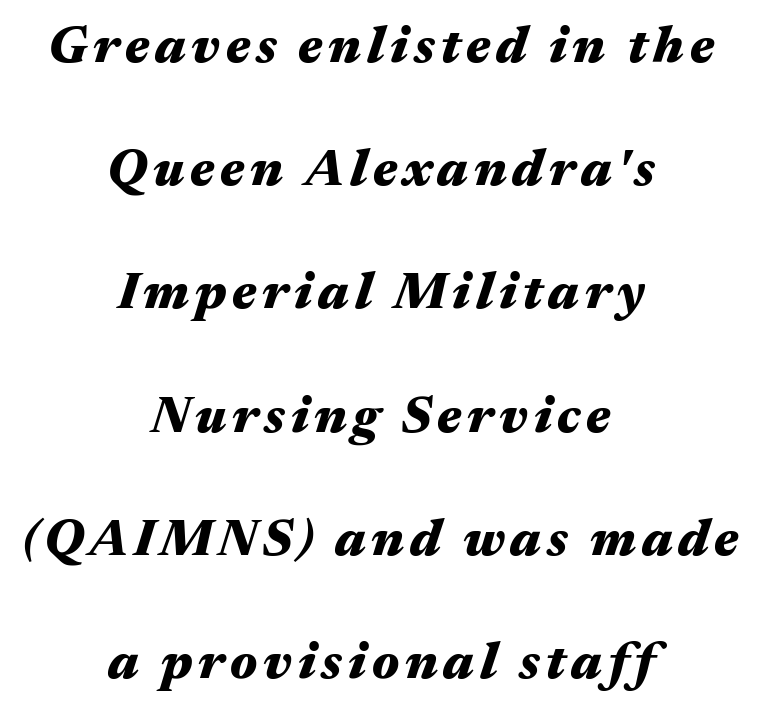
The space directly below the letters is spotless. Looks like regular typesetting: each glyph gets only the width it needs. This rendering uses center alignment, leaving both contours irregular but symmetric. The glyphs have the mass of a bold cut. The lettering tilts uniformly, giving the passage an italic look. Horizontal bands of white between lines are thick stripes.
